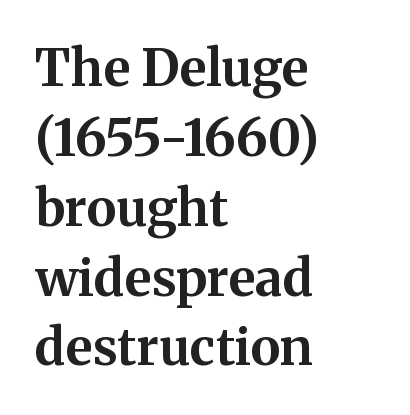
Q: Is the text bold? A: Yes.
Q: Is the text italic (slanted)? A: No, it is upright.
Q: Is the typeface a serif or a sans-serif typeface? A: Serif.
Q: Is the text underlined? A: No.
Q: How is the paragraph aligned? A: Left-aligned.
Q: Is the spacing between letters normal or unusually wide? A: Normal.
Q: Is the spacing between lines tight, normal or loose? A: Normal.
Q: Width (condensed, normal, or wide)? A: Normal.
Q: Stroke contrast? A: Medium.
Q: x-height? A: Medium.
Q: Monospaced? A: No.
